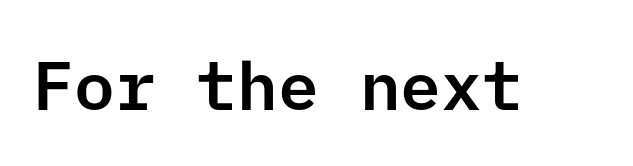
{"serif": "no", "italic": "no", "width": "normal", "stroke_contrast": "low", "x_height": "medium", "underline": "no", "letter_spacing": "normal", "letter_spacing_em": 0.0, "glyph_px": 68}
